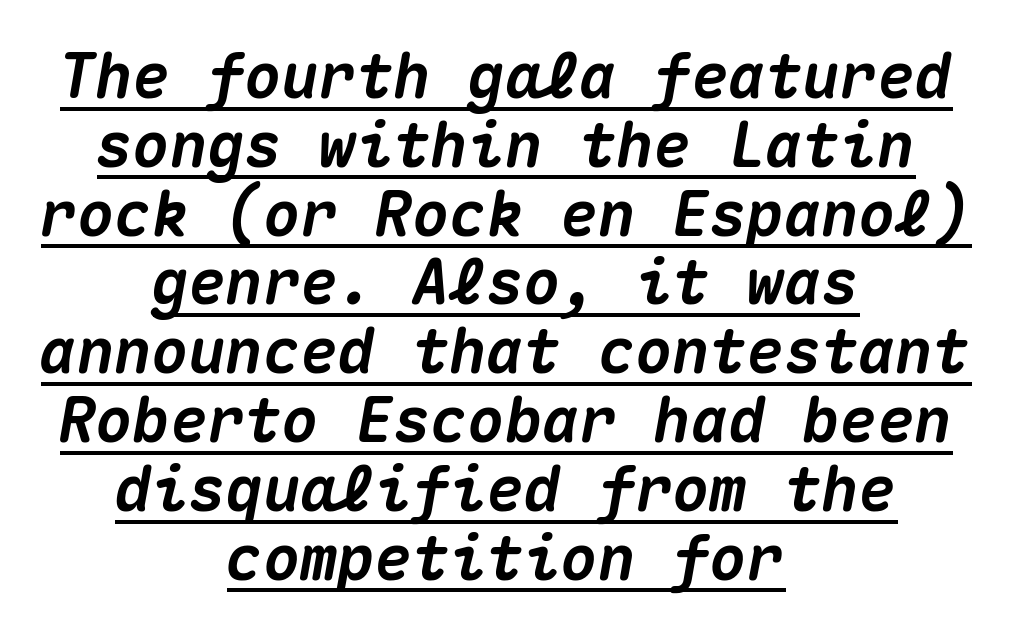
Q: Is the text bold? A: Yes.
Q: Is the text italic (slanted)? A: Yes, it leans right by about 10 degrees.
Q: Is the text underlined? A: Yes.
Q: How is the paragraph aligned? A: Centered.
Q: Is the spacing between letters normal or unusually wide? A: Normal.
Q: Is the spacing between lines tight, normal or loose? A: Tight.
Q: Width (condensed, normal, or wide)? A: Normal.
Q: Stroke contrast? A: Medium.
Q: x-height? A: Medium.
Q: Monospaced? A: Yes.
